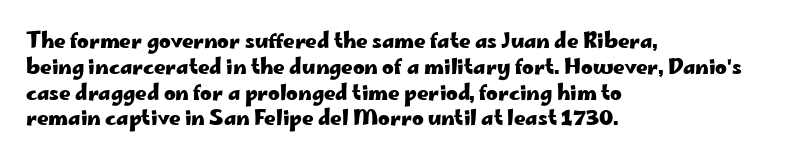
{"italic": "no", "bold": "yes", "underline": "no", "align": "left", "line_spacing": "normal", "line_spacing_ratio": 1.29, "letter_spacing": "normal", "letter_spacing_em": 0.0, "glyph_px": 20}
